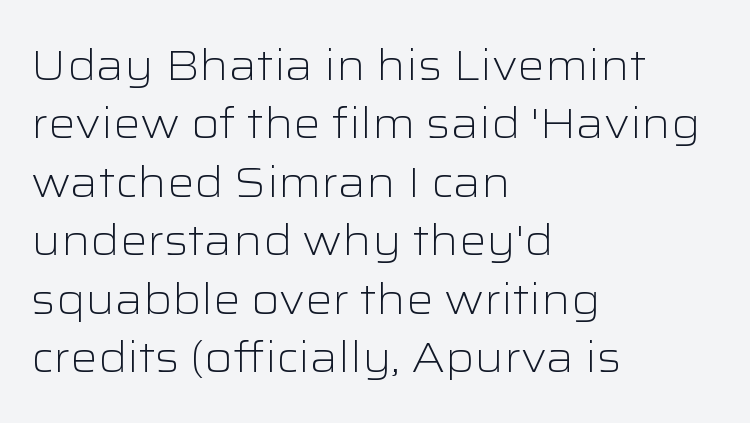
The rows are spaced the way most documents space them. Unlike a traditional serif, this face leaves its strokes unadorned. Line beginnings align vertically; line endings do not. Each row of text sits above clean, open space. Characters remain perfectly vertical along every line.
